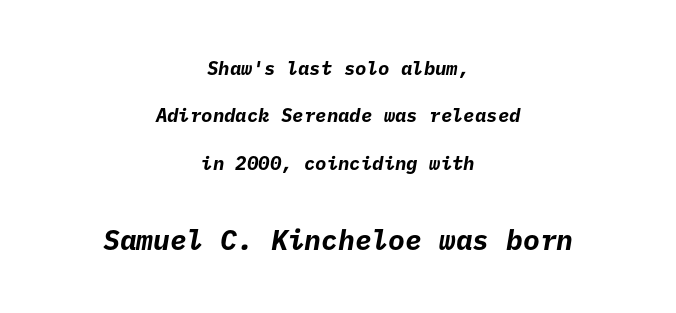
{"serif": "no", "bold": "yes", "weight": "bold", "width": "normal", "stroke_contrast": "low", "x_height": "medium", "underline": "no", "align": "center", "line_spacing": "loose", "line_spacing_ratio": 2.5, "letter_spacing": "normal", "letter_spacing_em": 0.0, "larger_block": "second", "size_ratio": 1.47, "glyph_px": 28}
